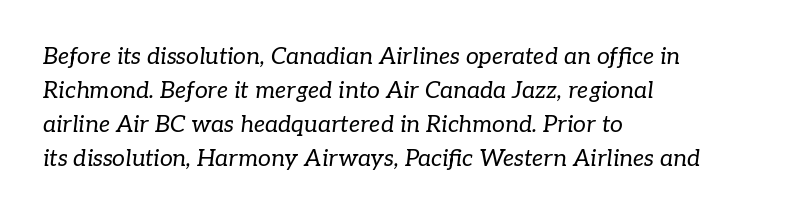
Q: Is the text bold? A: No.
Q: Is the text italic (slanted)? A: Yes, it leans right by about 7 degrees.
Q: Is the text underlined? A: No.
Q: How is the paragraph aligned? A: Left-aligned.
Q: Is the spacing between letters normal or unusually wide? A: Normal.
Q: Is the spacing between lines tight, normal or loose? A: Normal.
